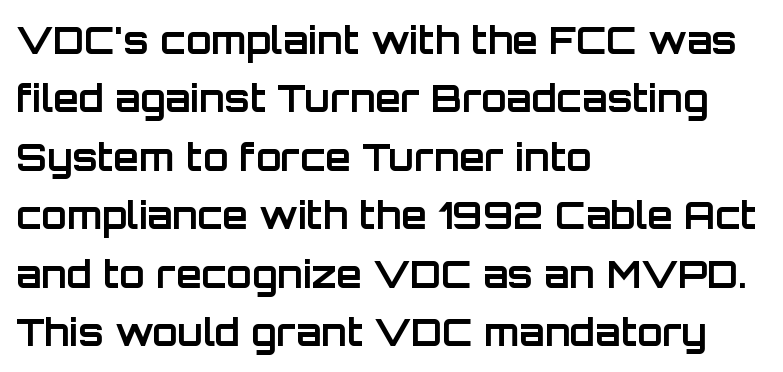
Q: Is the text bold? A: Yes.
Q: Is the text italic (slanted)? A: No, it is upright.
Q: Is the typeface a serif or a sans-serif typeface? A: Sans-serif.
Q: Is the text underlined? A: No.
Q: How is the paragraph aligned? A: Left-aligned.
Q: Is the spacing between letters normal or unusually wide? A: Normal.
Q: Is the spacing between lines tight, normal or loose? A: Normal.
Q: Width (condensed, normal, or wide)? A: Normal.
Q: Stroke contrast? A: Low.
Q: x-height? A: Large.
Q: Monospaced? A: No.
